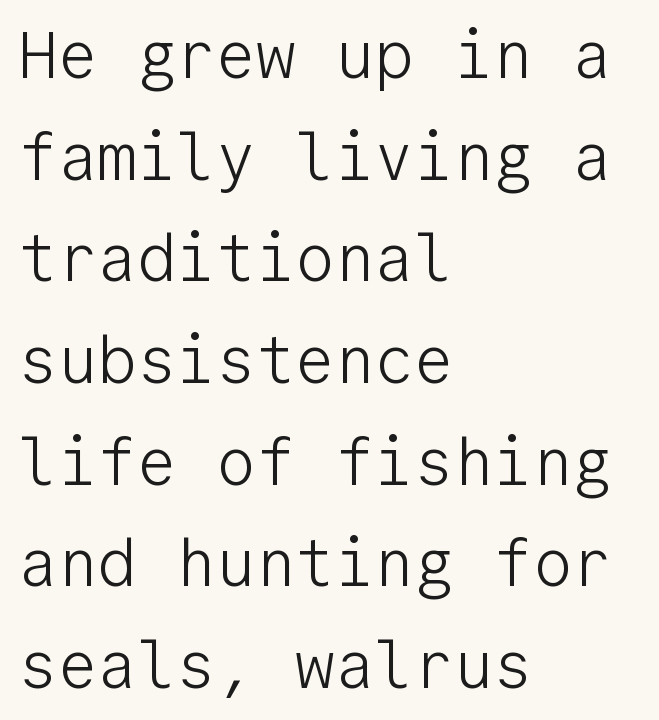
The image shows 66 px light sans-serif type, upright, monospaced; set left-aligned, normal line spacing (1.54x), normal letter spacing, not underlined; low stroke contrast and a medium x-height.
